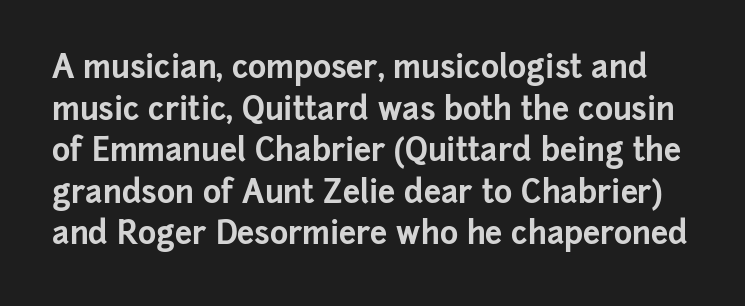
Q: Is the text bold? A: Yes.
Q: Is the text italic (slanted)? A: No, it is upright.
Q: Is the typeface a serif or a sans-serif typeface? A: Sans-serif.
Q: Is the text underlined? A: No.
Q: Is the spacing between letters normal or unusually wide? A: Normal.
Q: Is the spacing between lines tight, normal or loose? A: Normal.
Q: Width (condensed, normal, or wide)? A: Normal.
Q: Stroke contrast? A: Low.
Q: x-height? A: Medium.
Q: Monospaced? A: No.
